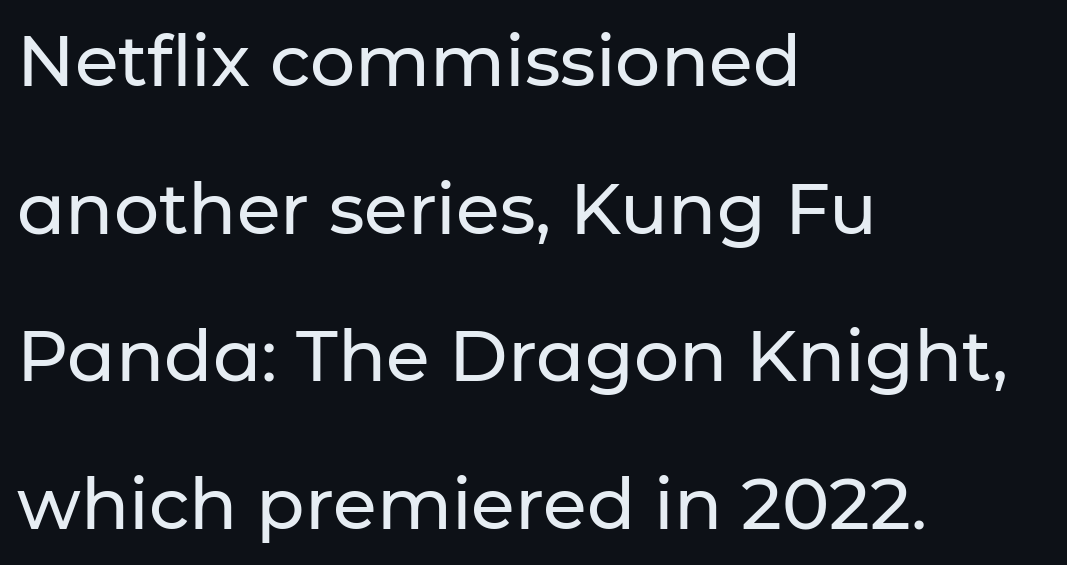
The image shows 71 px sans-serif type, upright; set left-aligned, loose line spacing (2.08x), normal letter spacing, not underlined; low stroke contrast and a medium x-height.
